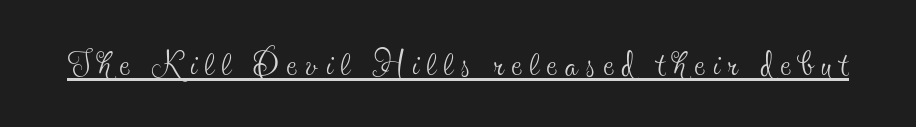
Compared with undecorated copy, this sample adds a rule below the words. Varying glyph widths throughout — classic text-font behaviour. The strokes carry an ordinary text weight at most. This sample uses a serif face.
